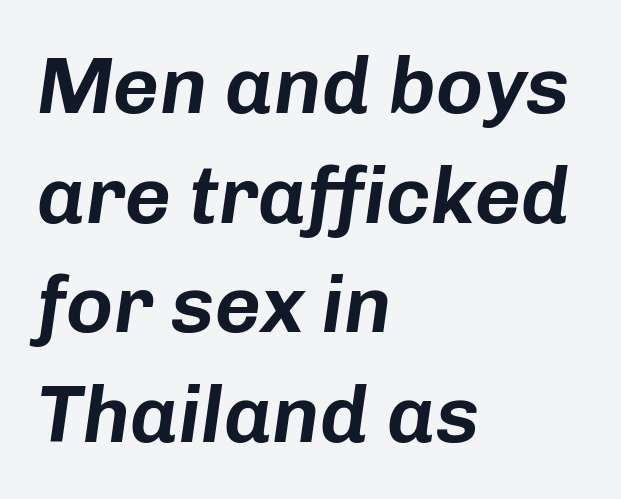
These lines were composed using italics. Spacing between characters is what you'd get straight out of the box. The rendering uses natural spacing where letterforms have individual widths. Each line starts at the same left margin while the right side varies.
